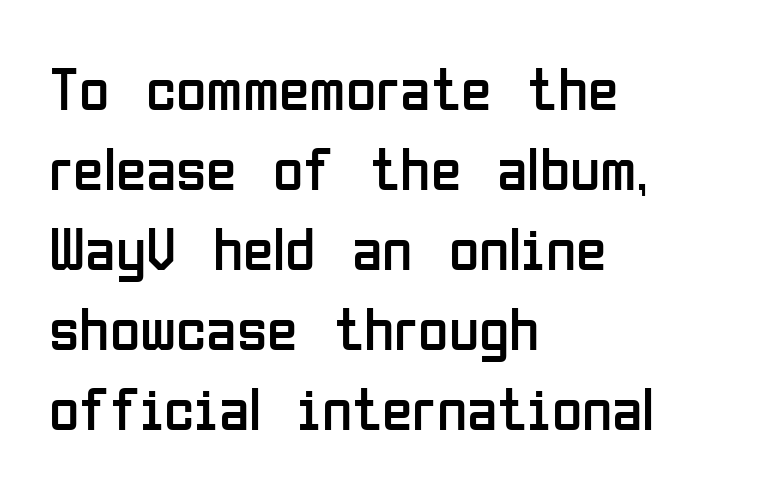
Q: Is the text bold? A: No.
Q: Is the text italic (slanted)? A: No, it is upright.
Q: Is the typeface a serif or a sans-serif typeface? A: Sans-serif.
Q: Is the text underlined? A: No.
Q: How is the paragraph aligned? A: Left-aligned.
Q: Is the spacing between letters normal or unusually wide? A: Normal.
Q: Is the spacing between lines tight, normal or loose? A: Normal.
Q: Width (condensed, normal, or wide)? A: Condensed.
Q: Stroke contrast? A: Low.
Q: x-height? A: Medium.
Q: Monospaced? A: No.
